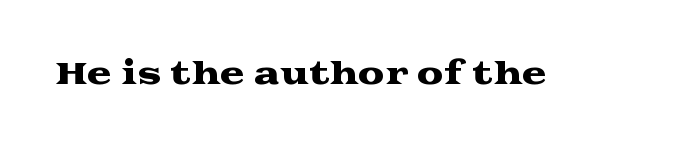
{"serif": "yes", "italic": "no", "width": "wide", "stroke_contrast": "medium", "x_height": "medium", "monospaced": "no", "underline": "no", "letter_spacing": "normal", "letter_spacing_em": 0.0, "glyph_px": 30}
